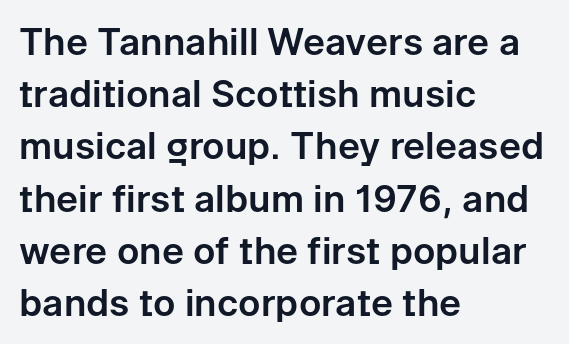
Q: Is the text italic (slanted)? A: No, it is upright.
Q: Is the typeface a serif or a sans-serif typeface? A: Sans-serif.
Q: Is the text underlined? A: No.
Q: How is the paragraph aligned? A: Left-aligned.
Q: Is the spacing between letters normal or unusually wide? A: Normal.
Q: Is the spacing between lines tight, normal or loose? A: Normal.
Q: Width (condensed, normal, or wide)? A: Normal.
Q: Stroke contrast? A: Low.
Q: x-height? A: Medium.
Q: Monospaced? A: No.
